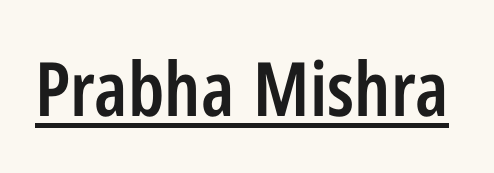
The image shows 75 px semibold, condensed sans-serif type, upright; set normal letter spacing, underlined; low stroke contrast and a medium x-height.
